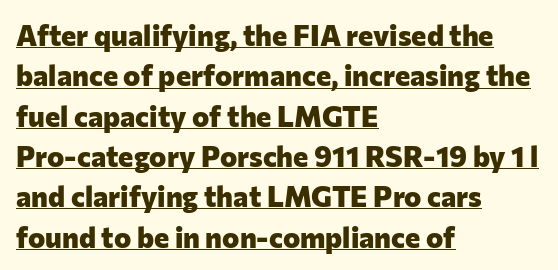
{"serif": "no", "italic": "no", "bold": "yes", "weight": "heavy", "width": "normal", "stroke_contrast": "low", "x_height": "medium", "monospaced": "no", "underline": "yes", "align": "left", "line_spacing": "normal", "line_spacing_ratio": 1.39, "letter_spacing": "normal", "letter_spacing_em": 0.0, "glyph_px": 29}
